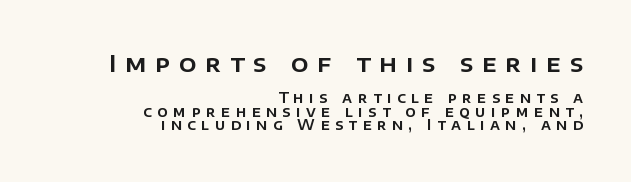
Q: Is the text italic (slanted)? A: No, it is upright.
Q: Is the text underlined? A: No.
Q: How is the paragraph aligned? A: Right-aligned.
Q: Is the spacing between letters normal or unusually wide? A: Unusually wide.
Q: Is the spacing between lines tight, normal or loose? A: Tight.
Q: Which block of text is set in a larger size, the first (top) or the second (bottom)? A: The first (top) one.
